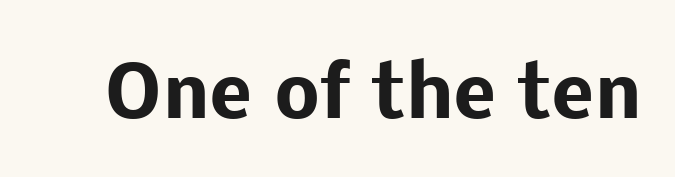
The image shows 71 px heavy sans-serif type, upright; set normal letter spacing, not underlined; low stroke contrast and a medium x-height.
